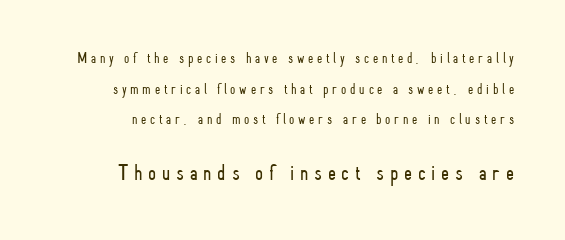
{"italic": "no", "bold": "no", "underline": "no", "line_spacing": "loose", "line_spacing_ratio": 2.05, "letter_spacing": "wide", "letter_spacing_em": 0.25, "larger_block": "second", "size_ratio": 1.53, "glyph_px": 23}
